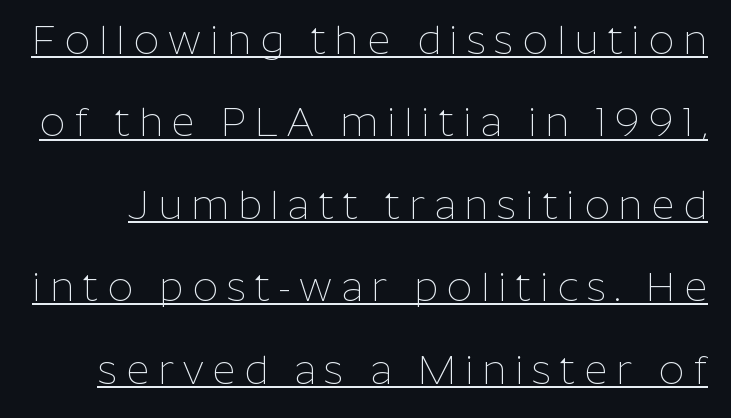
Q: Is the text bold? A: No.
Q: Is the text italic (slanted)? A: No, it is upright.
Q: Is the typeface a serif or a sans-serif typeface? A: Sans-serif.
Q: Is the text underlined? A: Yes.
Q: Is the spacing between letters normal or unusually wide? A: Unusually wide.
Q: Is the spacing between lines tight, normal or loose? A: Loose.
Q: Width (condensed, normal, or wide)? A: Normal.
Q: Stroke contrast? A: Low.
Q: x-height? A: Medium.
Q: Monospaced? A: No.
